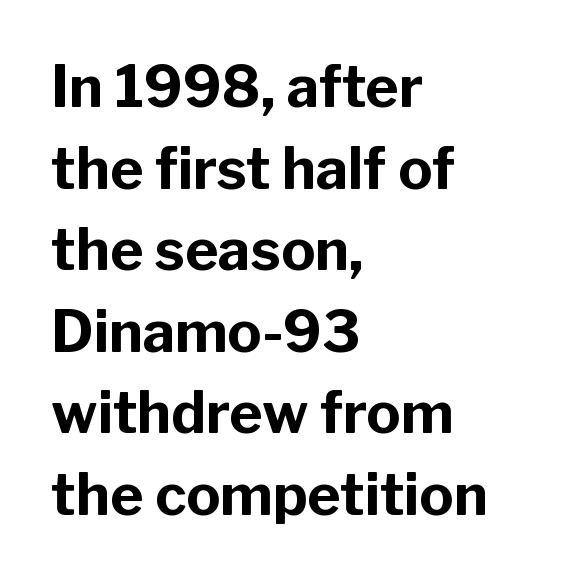
Q: Is the text bold? A: Yes.
Q: Is the text italic (slanted)? A: No, it is upright.
Q: Is the typeface a serif or a sans-serif typeface? A: Sans-serif.
Q: Is the text underlined? A: No.
Q: How is the paragraph aligned? A: Left-aligned.
Q: Is the spacing between letters normal or unusually wide? A: Normal.
Q: Is the spacing between lines tight, normal or loose? A: Normal.
Q: Width (condensed, normal, or wide)? A: Normal.
Q: Stroke contrast? A: Low.
Q: x-height? A: Medium.
Q: Monospaced? A: No.
